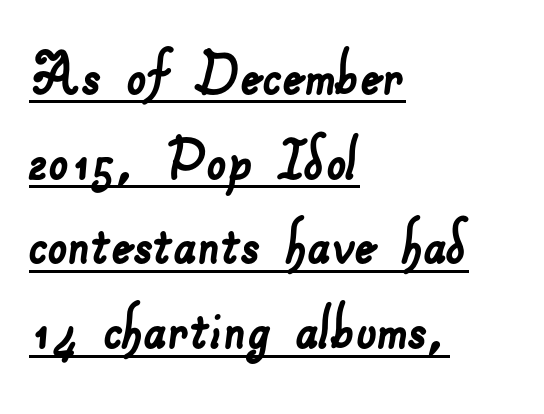
Q: Is the typeface a serif or a sans-serif typeface? A: Sans-serif.
Q: Is the text underlined? A: Yes.
Q: How is the paragraph aligned? A: Left-aligned.
Q: Is the spacing between letters normal or unusually wide? A: Normal.
Q: Width (condensed, normal, or wide)? A: Normal.
Q: Stroke contrast? A: Low.
Q: x-height? A: Small.
Q: Monospaced? A: No.
